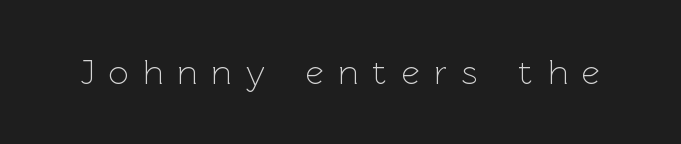
Q: Is the text bold? A: No.
Q: Is the text italic (slanted)? A: No, it is upright.
Q: Is the typeface a serif or a sans-serif typeface? A: Sans-serif.
Q: Is the text underlined? A: No.
Q: Is the spacing between letters normal or unusually wide? A: Unusually wide.
Q: Width (condensed, normal, or wide)? A: Normal.
Q: x-height? A: Medium.
Q: Monospaced? A: No.
